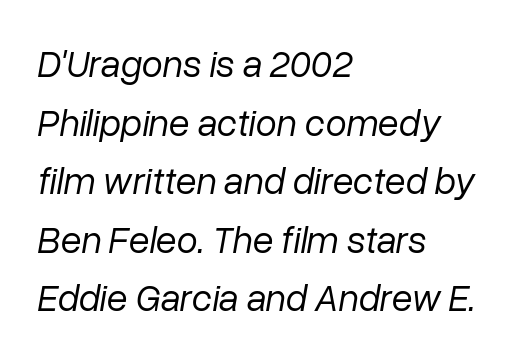
Q: Is the text bold? A: No.
Q: Is the text italic (slanted)? A: Yes, it leans right by about 10 degrees.
Q: Is the text underlined? A: No.
Q: How is the paragraph aligned? A: Left-aligned.
Q: Is the spacing between letters normal or unusually wide? A: Normal.
Q: Is the spacing between lines tight, normal or loose? A: Normal.
Q: Width (condensed, normal, or wide)? A: Normal.
Q: Stroke contrast? A: Low.
Q: x-height? A: Medium.
Q: Monospaced? A: No.
